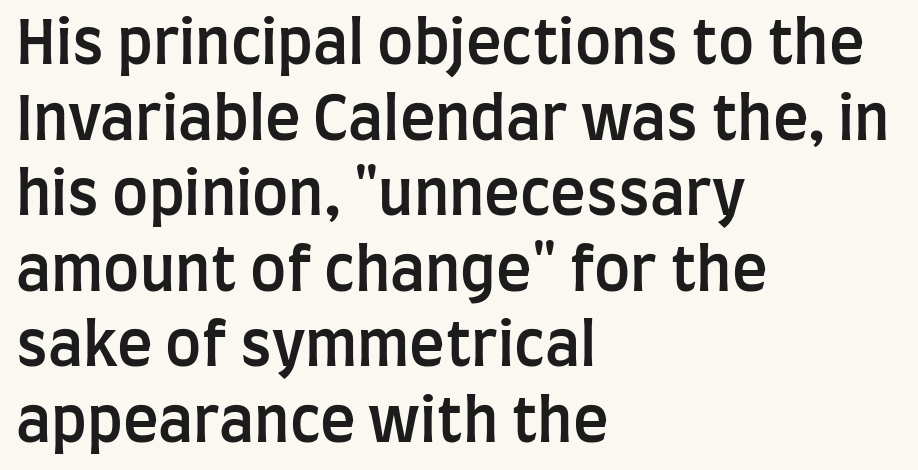
Q: Is the text bold? A: Semi-bold.
Q: Is the text italic (slanted)? A: No, it is upright.
Q: Is the typeface a serif or a sans-serif typeface? A: Sans-serif.
Q: Is the text underlined? A: No.
Q: How is the paragraph aligned? A: Left-aligned.
Q: Is the spacing between letters normal or unusually wide? A: Normal.
Q: Is the spacing between lines tight, normal or loose? A: Normal.
Q: Width (condensed, normal, or wide)? A: Condensed.
Q: Stroke contrast? A: Low.
Q: x-height? A: Large.
Q: Monospaced? A: No.
